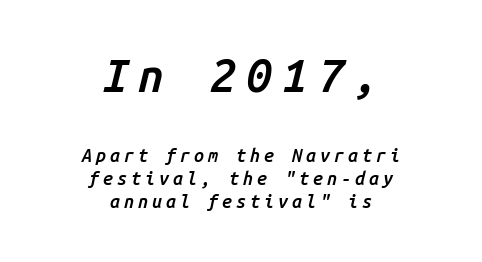
{"italic": "yes", "lean": "right", "slant_degrees": 14, "bold": "semi", "weight": "semibold", "width": "normal", "stroke_contrast": "low", "x_height": "medium", "monospaced": "yes", "underline": "no", "align": "center", "line_spacing": "normal", "line_spacing_ratio": 1.3, "letter_spacing": "wide", "letter_spacing_em": 0.22, "larger_block": "first", "size_ratio": 2.56, "glyph_px": 46}
